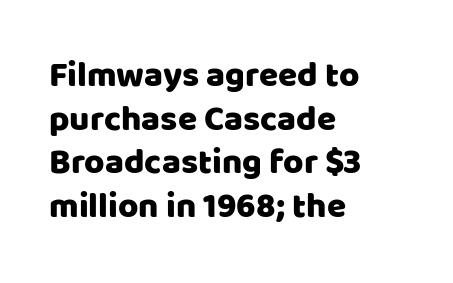
{"serif": "no", "italic": "no", "width": "normal", "stroke_contrast": "low", "x_height": "large", "monospaced": "no", "underline": "no", "align": "left", "line_spacing": "normal", "line_spacing_ratio": 1.25, "letter_spacing": "normal", "letter_spacing_em": 0.0, "glyph_px": 35}
